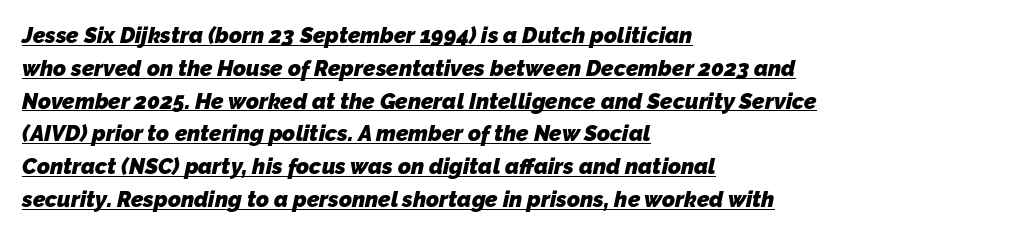
The string is rendered with underlining switched on. Here the glyphs are tracked normally, forming tight word shapes. This sample keeps an unexceptional amount of space between lines. Compared with a centered layout, this one pins lines to the left instead.
